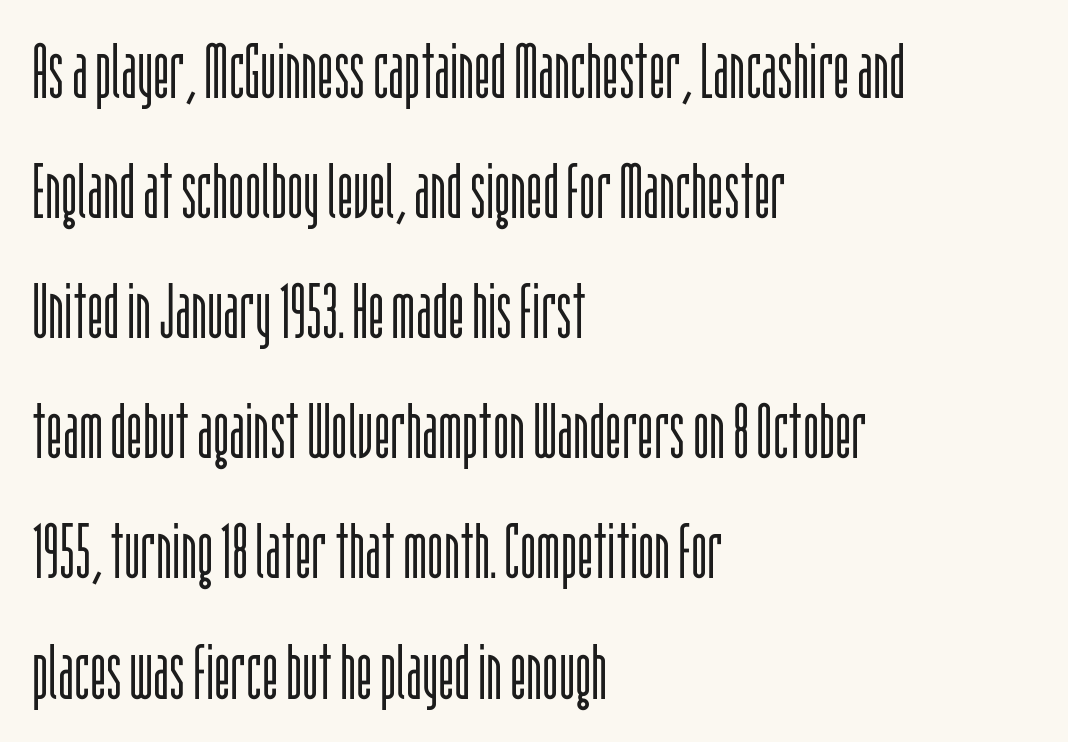
{"serif": "no", "italic": "no", "bold": "no", "weight": "light", "width": "condensed", "stroke_contrast": "low", "x_height": "large", "monospaced": "no", "underline": "no", "align": "left", "line_spacing": "normal", "line_spacing_ratio": 1.56, "letter_spacing": "normal", "letter_spacing_em": 0.0, "glyph_px": 77}
